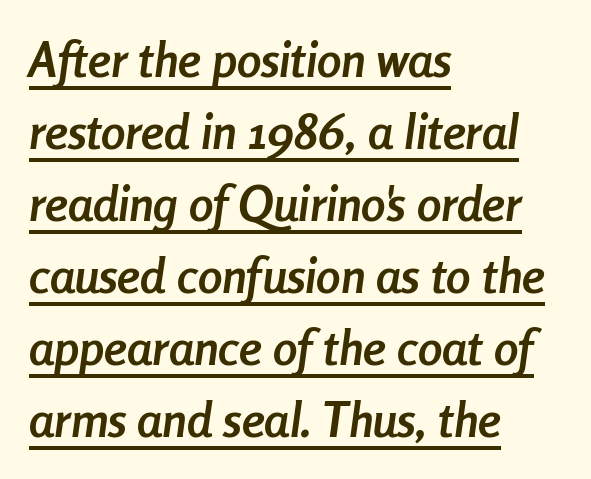
Leftover space on each line is placed entirely after the last word. This sample uses an oblique cut, with every glyph tilted off the vertical. The rendering uses natural spacing where letterforms have individual widths. This sample carries an underscore along the baseline area.
